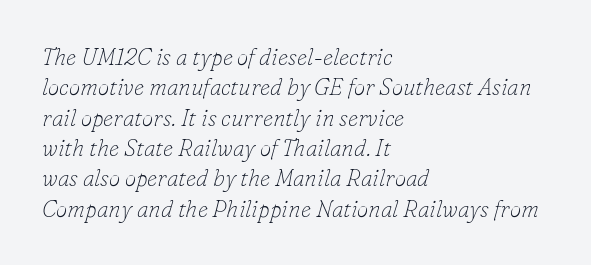
{"italic": "yes", "lean": "right", "slant_degrees": 16, "bold": "no", "underline": "no", "align": "left", "line_spacing": "normal", "line_spacing_ratio": 1.32, "letter_spacing": "normal", "letter_spacing_em": 0.0, "glyph_px": 23}
